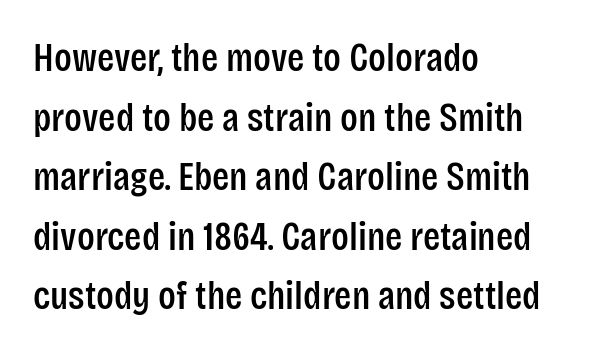
Each letter keeps its own natural width here, so spacing adapts to shape. Is the block centered? No — it sits flush against the left margin. Upright lettering throughout. The block of text has a typical density, with ordinary space between rows. A typesetter would label this face a sans. Quick note: underline off.
